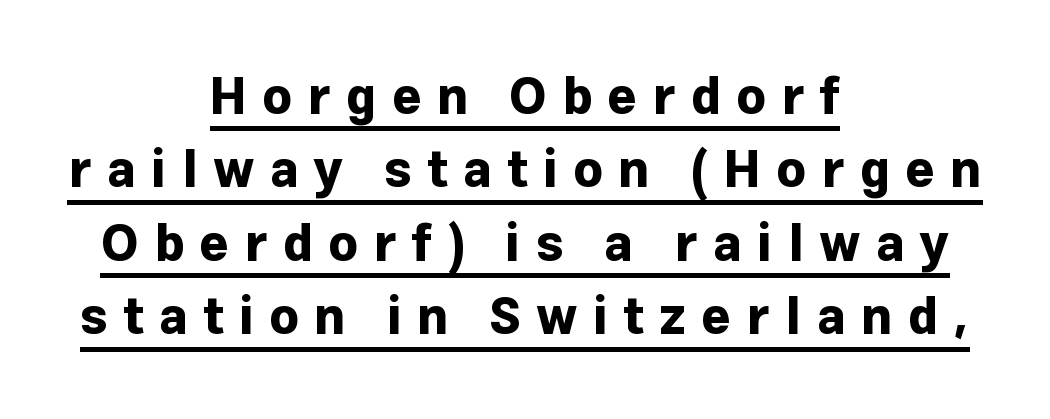
{"serif": "no", "italic": "no", "bold": "yes", "weight": "bold", "width": "normal", "stroke_contrast": "low", "x_height": "medium", "monospaced": "no", "underline": "yes", "align": "center", "line_spacing": "normal", "line_spacing_ratio": 1.44, "letter_spacing": "wide", "letter_spacing_em": 0.3, "glyph_px": 51}
